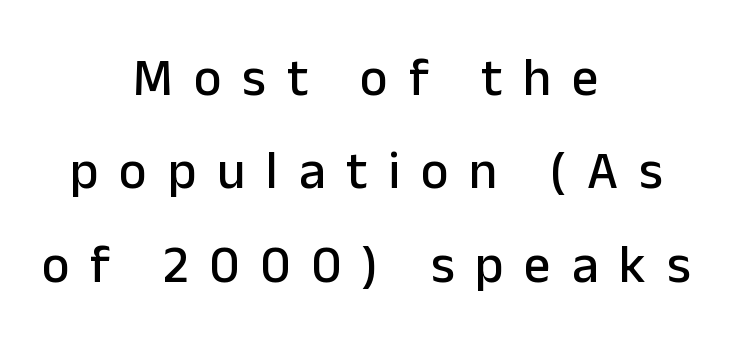
The image shows 53 px sans-serif type, upright; set centered, line spacing 1.76x, unusually wide letter spacing (+0.39 em), not underlined; low stroke contrast and a medium x-height.
